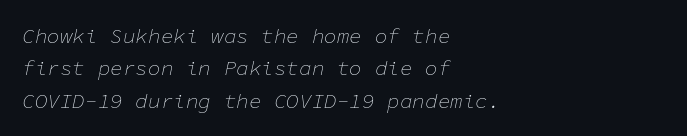
Q: Is the text bold? A: No.
Q: Is the text italic (slanted)? A: Yes, it leans right by about 11 degrees.
Q: Is the text underlined? A: No.
Q: How is the paragraph aligned? A: Left-aligned.
Q: Is the spacing between letters normal or unusually wide? A: Normal.
Q: Is the spacing between lines tight, normal or loose? A: Normal.
